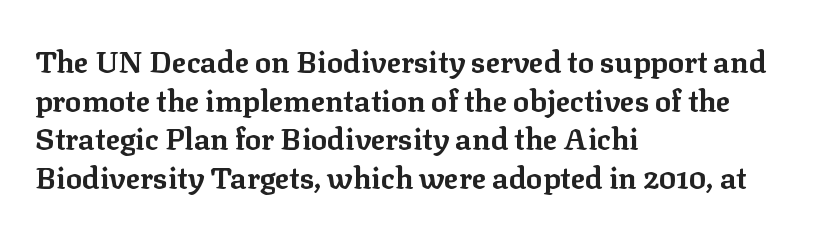
Q: Is the text bold? A: Yes.
Q: Is the text italic (slanted)? A: No, it is upright.
Q: Is the typeface a serif or a sans-serif typeface? A: Serif.
Q: Is the text underlined? A: No.
Q: How is the paragraph aligned? A: Left-aligned.
Q: Is the spacing between letters normal or unusually wide? A: Normal.
Q: Is the spacing between lines tight, normal or loose? A: Normal.
Q: Width (condensed, normal, or wide)? A: Normal.
Q: Stroke contrast? A: Low.
Q: x-height? A: Medium.
Q: Monospaced? A: No.
